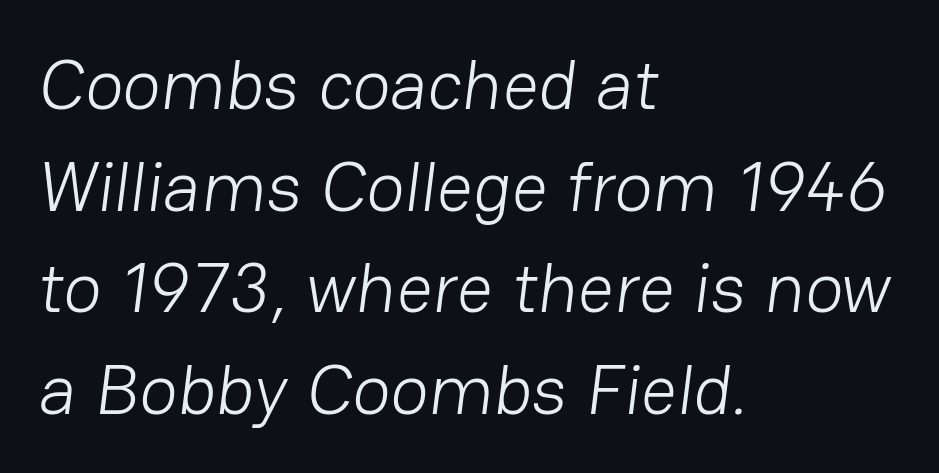
The space between consecutive lines is moderate. These lines are rendered in a variable-pitch font. Is the type heavy? It reads as light-to-regular instead. The horizontal fit of the characters is conventional and even. Quick note: underline off. Where is the straight margin? On the left.
